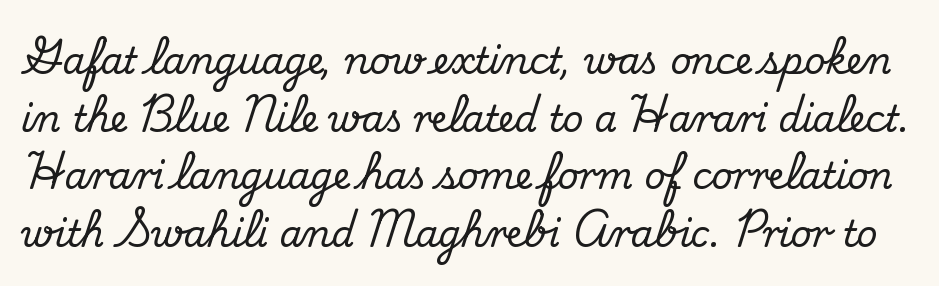
{"serif": "yes", "width": "normal", "stroke_contrast": "medium", "x_height": "small", "monospaced": "no", "underline": "no", "line_spacing": "normal", "line_spacing_ratio": 1.6, "letter_spacing": "normal", "letter_spacing_em": 0.0, "glyph_px": 36}
